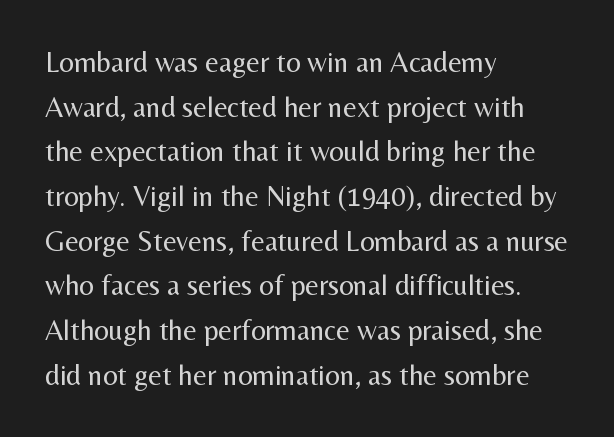
Unmarked baselines from the first word to the last. Bold? No — there's no thickening of the strokes. Regarding leading, the lines here are spaced in the standard way. Upright lettering throughout. Where is the straight margin? On the left. Compared with typical body copy, the letter spacing here is the same.
